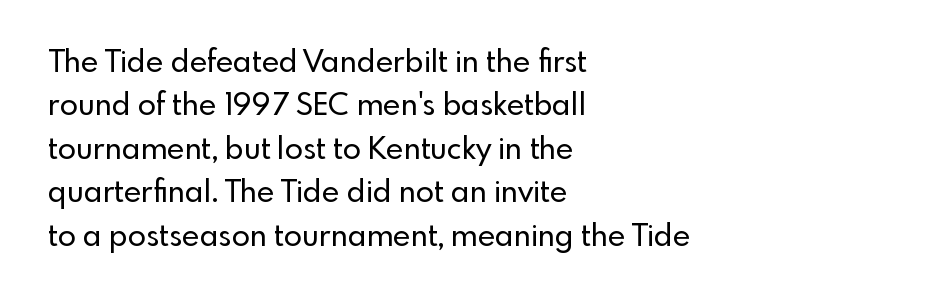
Q: Is the text italic (slanted)? A: No, it is upright.
Q: Is the typeface a serif or a sans-serif typeface? A: Sans-serif.
Q: Is the text underlined? A: No.
Q: How is the paragraph aligned? A: Left-aligned.
Q: Is the spacing between letters normal or unusually wide? A: Normal.
Q: Is the spacing between lines tight, normal or loose? A: Normal.
Q: Width (condensed, normal, or wide)? A: Normal.
Q: x-height? A: Small.
Q: Monospaced? A: No.
